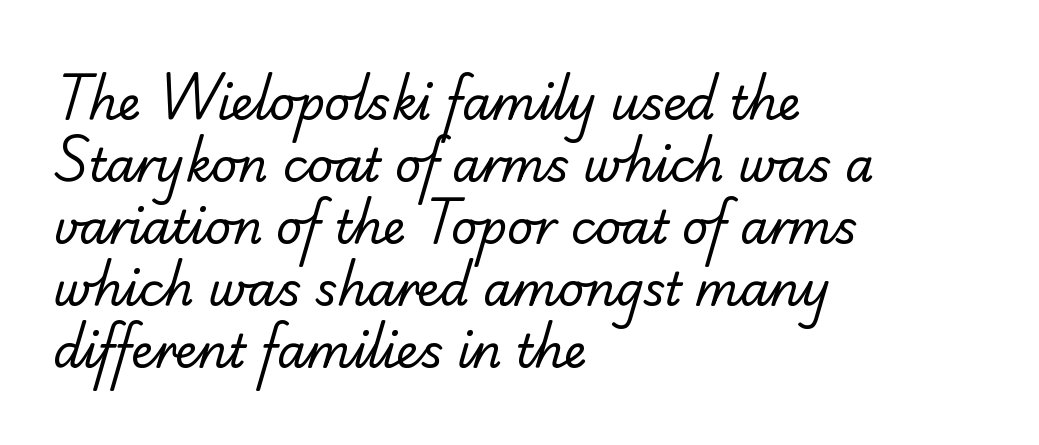
Q: Is the text bold? A: No.
Q: Is the typeface a serif or a sans-serif typeface? A: Sans-serif.
Q: Is the text underlined? A: No.
Q: How is the paragraph aligned? A: Left-aligned.
Q: Is the spacing between letters normal or unusually wide? A: Normal.
Q: Is the spacing between lines tight, normal or loose? A: Normal.
Q: Width (condensed, normal, or wide)? A: Normal.
Q: Stroke contrast? A: Low.
Q: x-height? A: Small.
Q: Monospaced? A: No.
